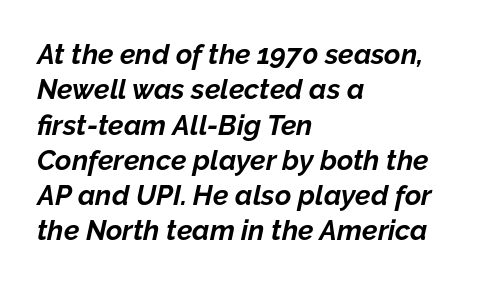
Q: Is the text bold? A: Yes.
Q: Is the text italic (slanted)? A: Yes, it leans right by about 12 degrees.
Q: Is the text underlined? A: No.
Q: How is the paragraph aligned? A: Left-aligned.
Q: Is the spacing between letters normal or unusually wide? A: Normal.
Q: Is the spacing between lines tight, normal or loose? A: Normal.
Q: Width (condensed, normal, or wide)? A: Normal.
Q: Stroke contrast? A: Low.
Q: x-height? A: Medium.
Q: Monospaced? A: No.
